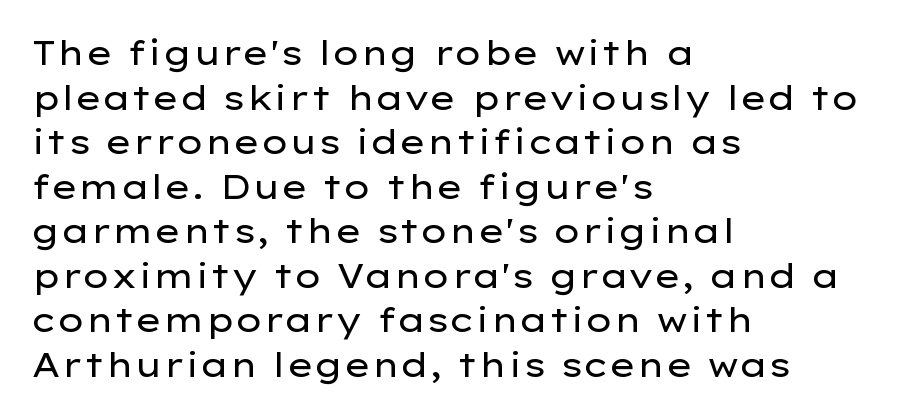
The passage shown is typed in a proportional face where columns would drift. Does the type have serifs? No, each stem ends abruptly. The designer left line spacing at the default. Think standard paragraph weight, or any step lighter than that.
